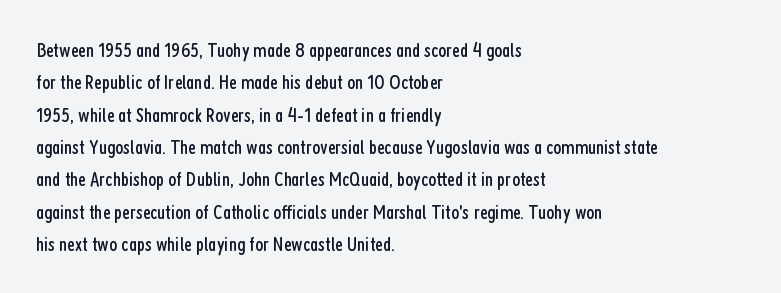
The image shows 21 px text type, upright; set left-aligned, normal line spacing (1.54x), normal letter spacing, not underlined.
